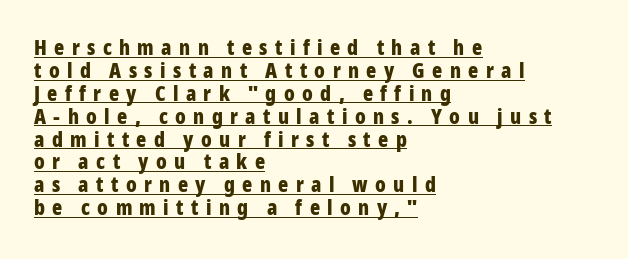
Horizontal alignment here is leftward, the default for most running prose. What weight is shown? A full bold with thick strokes. Italic: no, the glyphs are upright roman. Leading is clearly below the norm, producing a dense column. The rendered words wear a rule along their underside. Someone cranked the tracking dial way up on this one.
